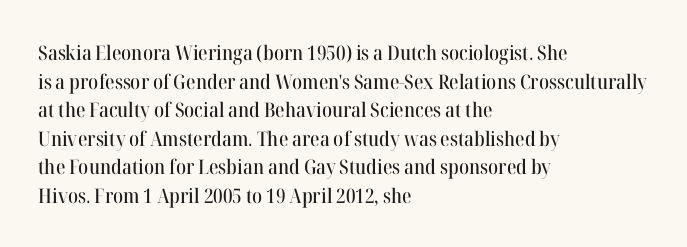
Q: Is the text italic (slanted)? A: No, it is upright.
Q: Is the text underlined? A: No.
Q: How is the paragraph aligned? A: Left-aligned.
Q: Is the spacing between letters normal or unusually wide? A: Normal.
Q: Is the spacing between lines tight, normal or loose? A: Normal.
